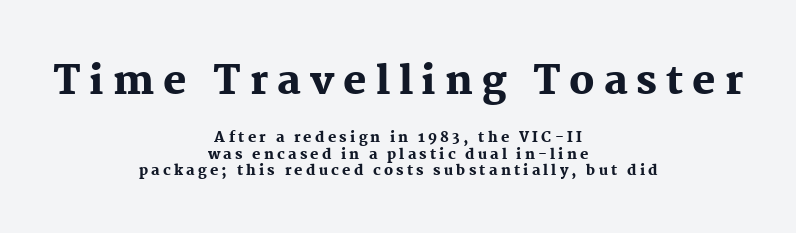
Q: Is the text bold? A: Yes.
Q: Is the text italic (slanted)? A: No, it is upright.
Q: Is the typeface a serif or a sans-serif typeface? A: Serif.
Q: Is the text underlined? A: No.
Q: How is the paragraph aligned? A: Centered.
Q: Is the spacing between letters normal or unusually wide? A: Unusually wide.
Q: Which block of text is set in a larger size, the first (top) or the second (bottom)? A: The first (top) one.
Q: Width (condensed, normal, or wide)? A: Normal.
Q: Stroke contrast? A: Medium.
Q: x-height? A: Medium.
Q: Monospaced? A: No.
